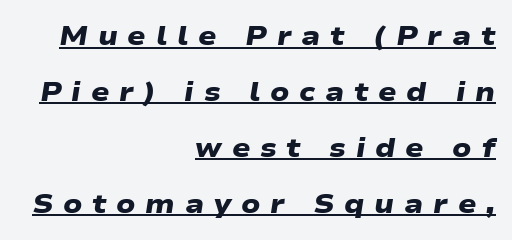
The image shows 27 px bold type; set right-aligned, loose line spacing (2.07x), unusually wide letter spacing (+0.36 em), underlined.
